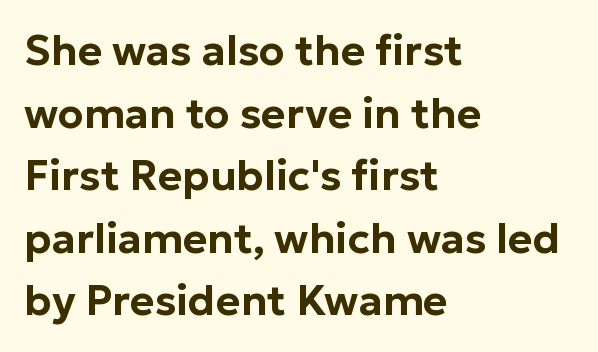
Does the lettering tilt? It doesn't — this is upright. In terms of letterform style, serifs are entirely absent. This rendering uses left alignment, leaving the right contour irregular. Observe the ordinary spacing: letters are neighbours, not strangers. Each letter keeps its own natural width here, so spacing adapts to shape.
